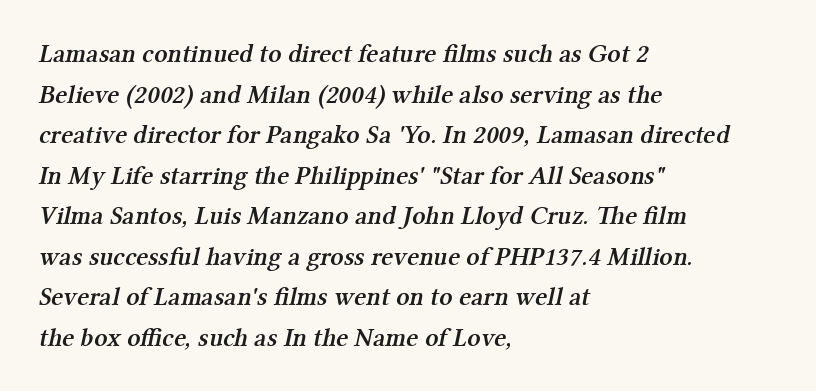
The image shows 26 px text type; set left-aligned, normal line spacing (1.56x), normal letter spacing, not underlined.
